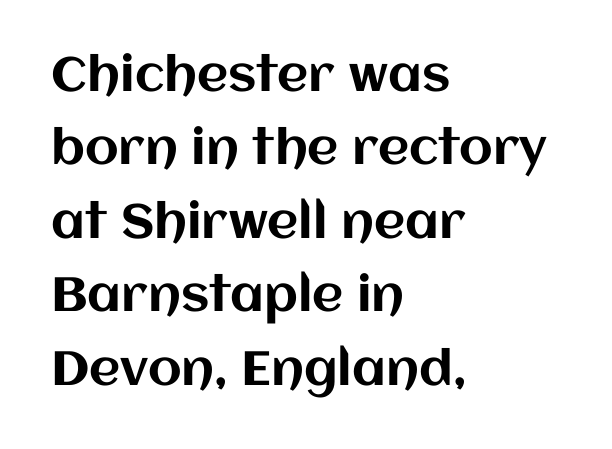
Q: Is the text italic (slanted)? A: No, it is upright.
Q: Is the text underlined? A: No.
Q: How is the paragraph aligned? A: Left-aligned.
Q: Is the spacing between letters normal or unusually wide? A: Normal.
Q: Is the spacing between lines tight, normal or loose? A: Normal.
Q: Width (condensed, normal, or wide)? A: Normal.
Q: Stroke contrast? A: Medium.
Q: x-height? A: Large.
Q: Monospaced? A: No.
